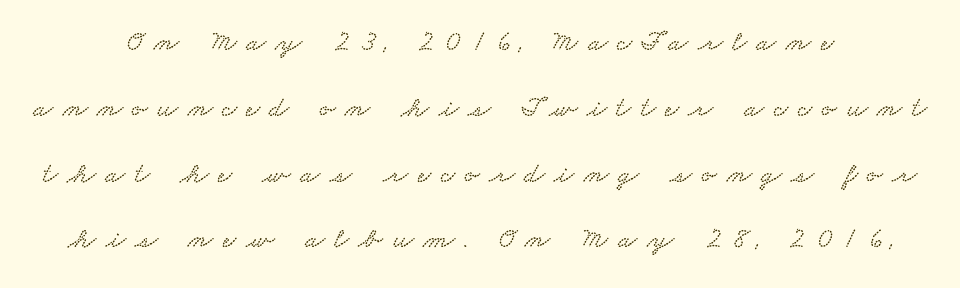
Spacing verdict: proportional, widths tailored to each character. The lines in this sample share a center point and differ in where they start and stop. The face used here is seriffed, in the tradition of book romans. Rows of type keep a wide berth in the vertical direction.
